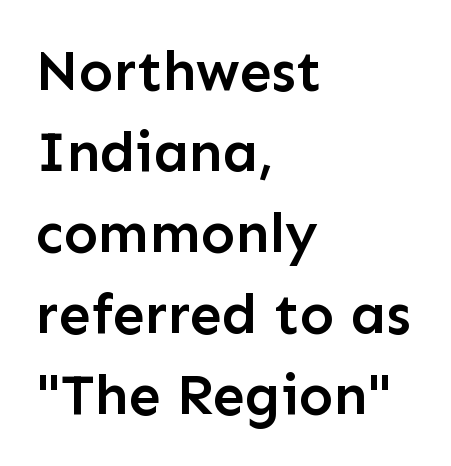
The image shows 57 px semibold sans-serif type, upright; set left-aligned, normal line spacing (1.42x), normal letter spacing, not underlined; low stroke contrast and a medium x-height.
